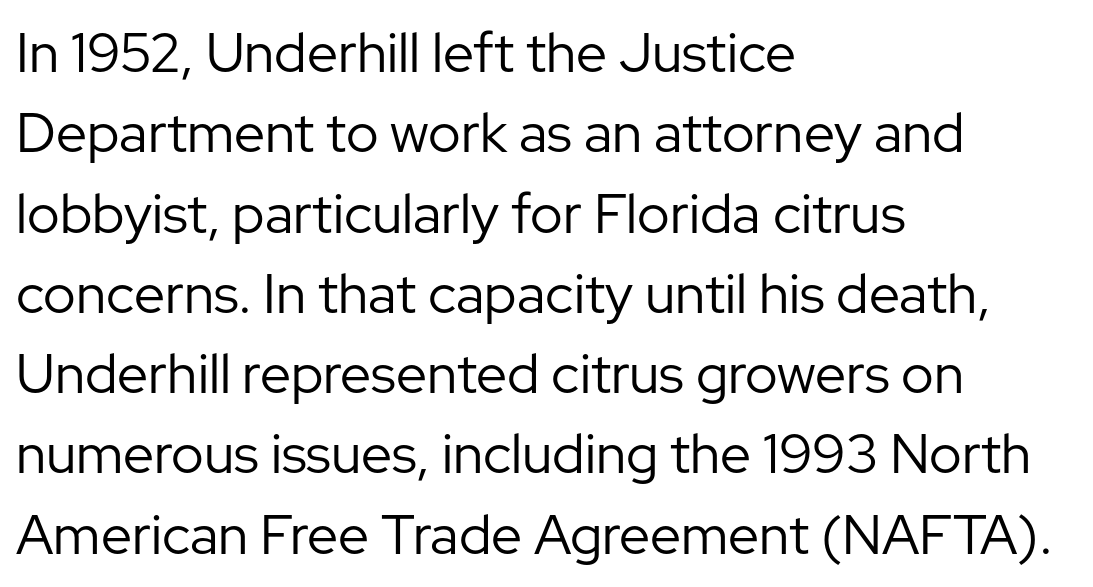
The image shows 55 px regular-weight sans-serif type, upright; set left-aligned, normal line spacing (1.46x), normal letter spacing, not underlined; low stroke contrast and a medium x-height.
